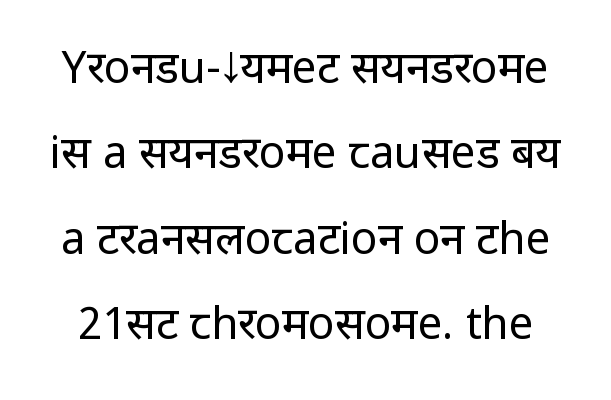
{"serif": "no", "italic": "no", "bold": "no", "weight": "regular", "width": "condensed", "stroke_contrast": "low", "x_height": "large", "monospaced": "no", "underline": "no", "line_spacing": "loose", "line_spacing_ratio": 1.94, "letter_spacing": "normal", "letter_spacing_em": 0.0, "glyph_px": 44}
